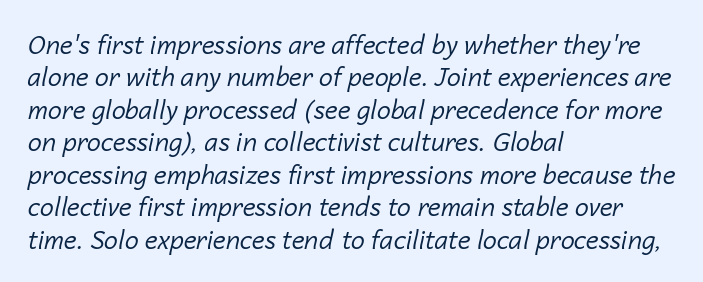
The image shows 25 px text type, italic (leaning right); set left-aligned, normal line spacing (1.3x), normal letter spacing, not underlined.
